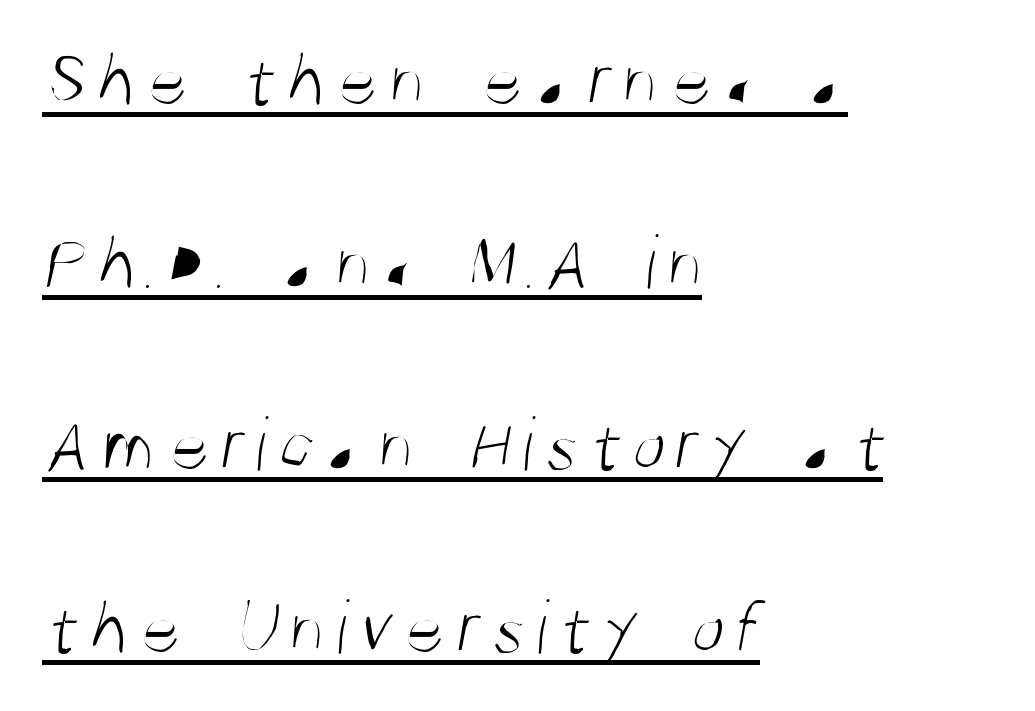
{"serif": "no", "bold": "no", "weight": "light", "width": "condensed", "stroke_contrast": "medium", "x_height": "large", "monospaced": "no", "underline": "yes", "align": "left", "line_spacing": "loose", "line_spacing_ratio": 2.34, "glyph_px": 78}
